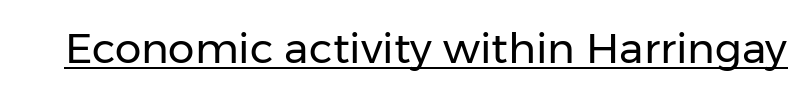
The image shows 42 px regular-weight sans-serif type, upright; set normal letter spacing, underlined; low stroke contrast and a medium x-height.
